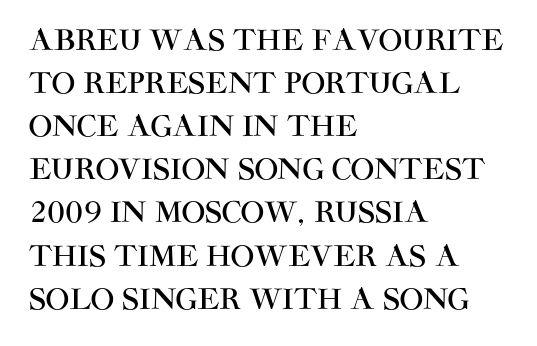
The image shows 28 px sans-serif type, upright; set left-aligned, normal line spacing (1.54x), normal letter spacing, not underlined; high stroke contrast and a large x-height.
